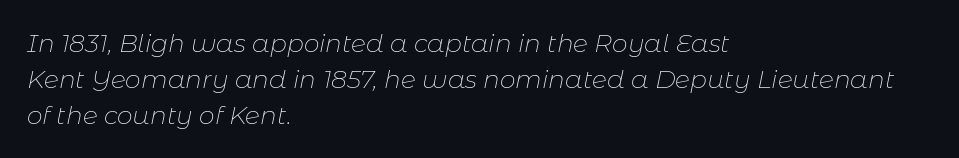
If you measured baseline to baseline, you'd find a middling distance. Caption: multi-line text, flush left, ragged right. Is the type slanted? Yes — the strokes lean at a clear angle. The string is rendered with underlining switched off.
